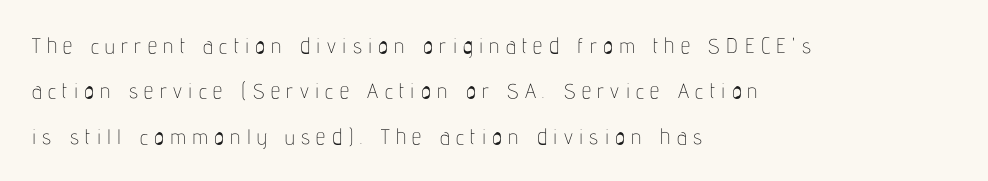
The image shows 21 px text type, upright; set left-aligned, loose line spacing (2.16x), unusually wide letter spacing (+0.3 em), not underlined.
